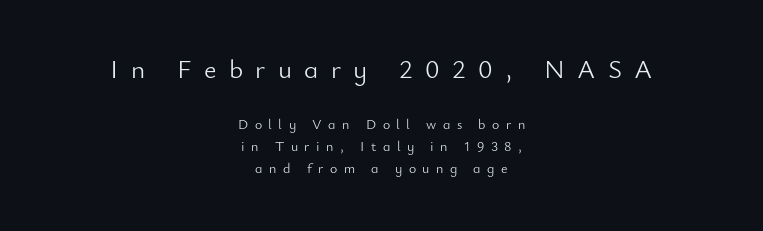
Has an underline been added? It has not. In this sample the first text group is rendered at the bigger scale. Regular leading. Each line is balanced around a shared central axis. Substantial extra tracking has been applied to these lines.
